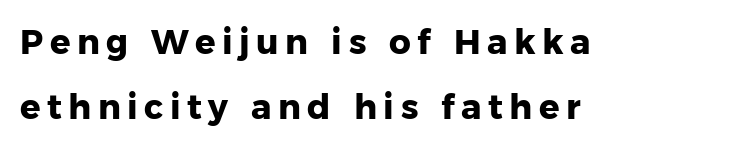
Q: Is the text bold? A: Yes.
Q: Is the text italic (slanted)? A: No, it is upright.
Q: Is the typeface a serif or a sans-serif typeface? A: Sans-serif.
Q: Is the text underlined? A: No.
Q: How is the paragraph aligned? A: Left-aligned.
Q: Is the spacing between lines tight, normal or loose? A: Loose.
Q: Width (condensed, normal, or wide)? A: Normal.
Q: Stroke contrast? A: Low.
Q: x-height? A: Medium.
Q: Monospaced? A: No.
